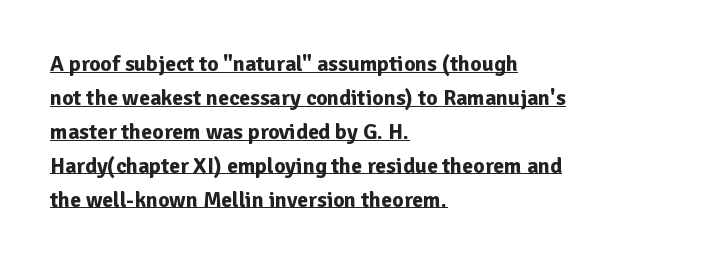
The compositor pushed each line to the left boundary. Descenders here cross a horizontal rule under the line. A typesetter would call this zero additional tracking. Summary of weight: heavy, a full bold. Upright lettering throughout. What's the leading like? Ordinary, nothing unusual.
